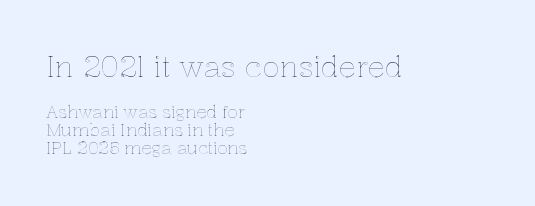
Q: Is the text italic (slanted)? A: No, it is upright.
Q: Is the text underlined? A: No.
Q: How is the paragraph aligned? A: Left-aligned.
Q: Is the spacing between letters normal or unusually wide? A: Normal.
Q: Is the spacing between lines tight, normal or loose? A: Tight.
Q: Which block of text is set in a larger size, the first (top) or the second (bottom)? A: The first (top) one.
Q: Width (condensed, normal, or wide)? A: Normal.
Q: x-height? A: Medium.
Q: Monospaced? A: No.
